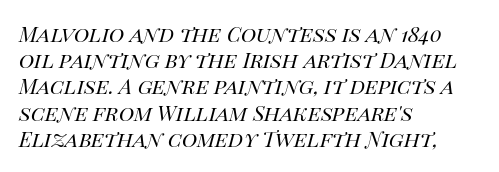
The image shows 21 px text type, italic (leaning right); set left-aligned, normal line spacing (1.25x), normal letter spacing, not underlined.
